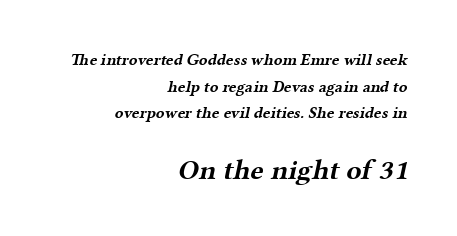
Type size steps up from the first block to the second. A normal amount of white space separates one row of letters from the next. The lines are quadded right. Default kerning and tracking; the words read as compact shapes. Looks like regular typesetting: each glyph gets only the width it needs.
